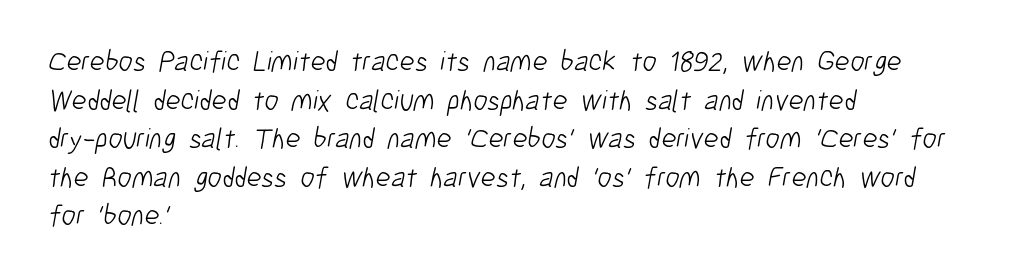
Heft: none added — not bold. Alignment: flush left. The area under the type is left untouched. The type family on display is of the sans-serif kind. Honestly, the letter spacing is just normal — you wouldn't notice it.
